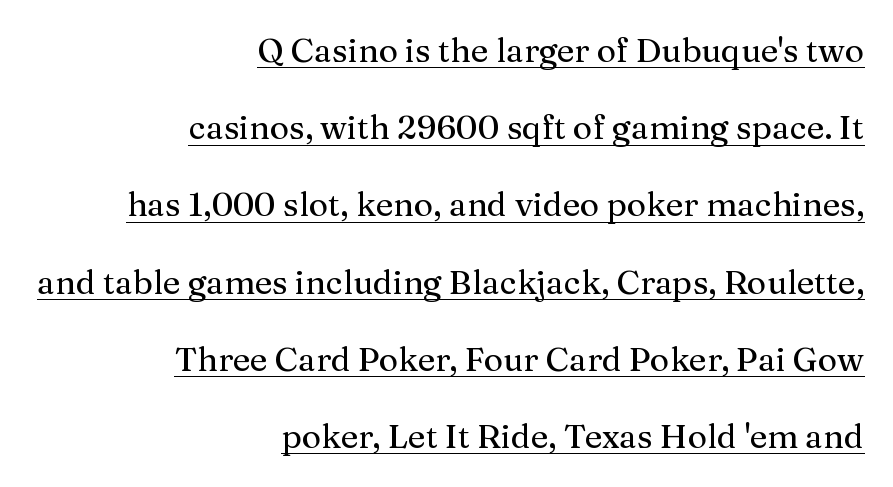
{"serif": "yes", "italic": "no", "width": "normal", "stroke_contrast": "medium", "x_height": "medium", "monospaced": "no", "underline": "yes", "align": "right", "line_spacing": "loose", "line_spacing_ratio": 2.34, "letter_spacing": "normal", "letter_spacing_em": 0.0, "glyph_px": 33}
